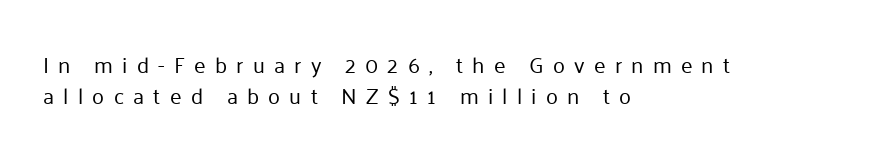
The image shows 22 px text type, upright; set left-aligned, normal line spacing (1.39x), unusually wide letter spacing (+0.42 em), not underlined.
